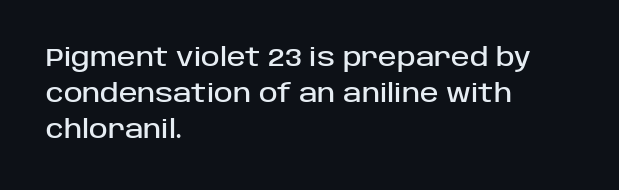
Q: Is the text italic (slanted)? A: No, it is upright.
Q: Is the text underlined? A: No.
Q: How is the paragraph aligned? A: Left-aligned.
Q: Is the spacing between letters normal or unusually wide? A: Normal.
Q: Is the spacing between lines tight, normal or loose? A: Normal.
